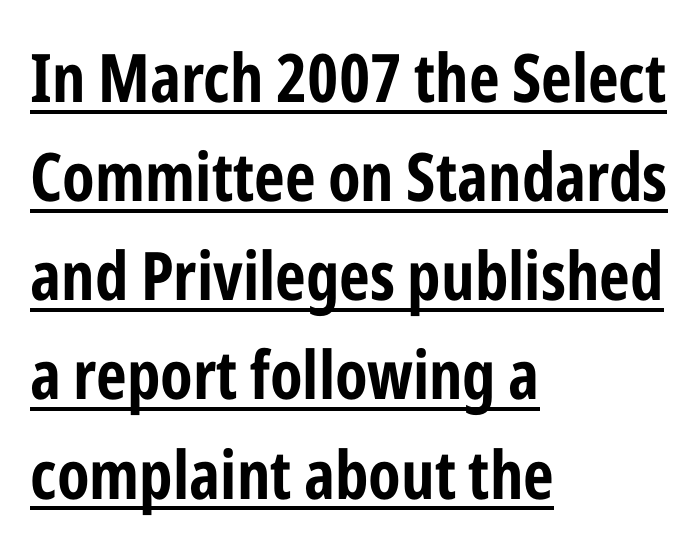
Caption: lettering with a line underneath. In terms of posture, this sample is upright. The letters carry no serifs — their stems end cleanly without finishing strokes. Spacing between characters is what you'd get straight out of the box. Spacing verdict: proportional, widths tailored to each character. This block has exactly the height ordinary leading produces.
